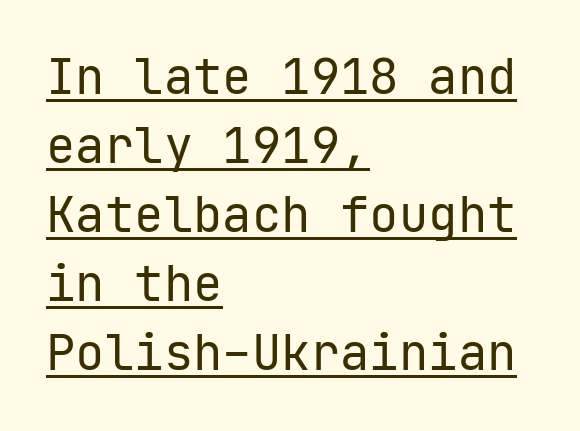
Normally led — the rows are evenly, conventionally spaced. Every character here occupies the same horizontal width, giving the sample a typewriter-like rhythm. Glyph-to-glyph distance matches everyday printed text. Ascenders rise straight up at ninety degrees.
